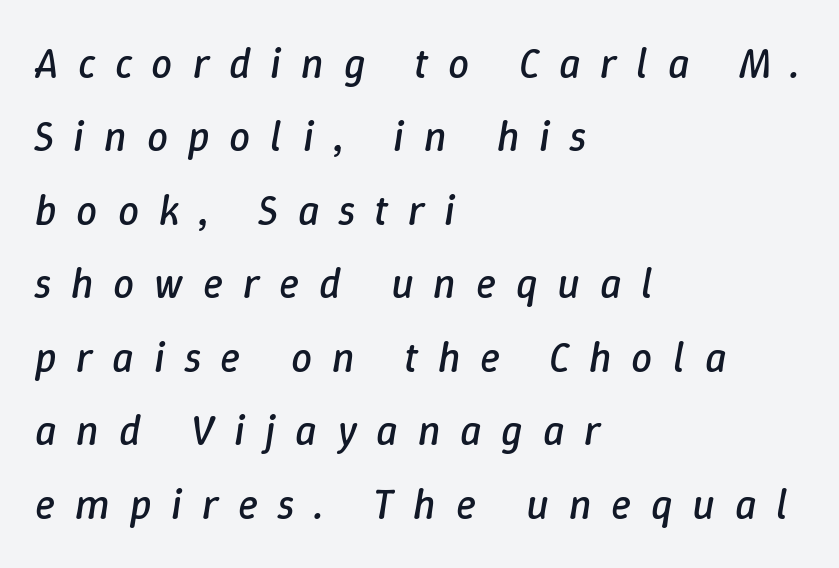
Q: Is the text bold? A: No.
Q: Is the text italic (slanted)? A: Yes, it leans right by about 9 degrees.
Q: Is the text underlined? A: No.
Q: How is the paragraph aligned? A: Left-aligned.
Q: Is the spacing between letters normal or unusually wide? A: Unusually wide.
Q: Width (condensed, normal, or wide)? A: Normal.
Q: Stroke contrast? A: Low.
Q: x-height? A: Medium.
Q: Monospaced? A: No.
